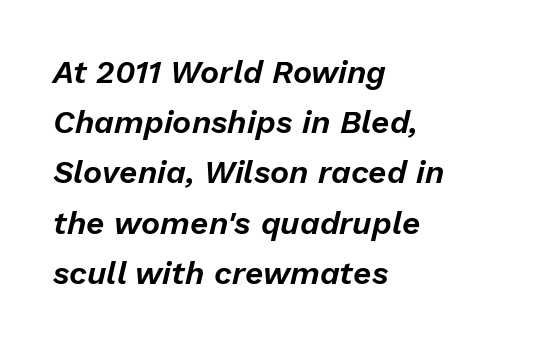
{"italic": "yes", "lean": "right", "slant_degrees": 13, "width": "normal", "stroke_contrast": "low", "x_height": "medium", "monospaced": "no", "underline": "no", "align": "left", "line_spacing": "normal", "line_spacing_ratio": 1.57, "letter_spacing": "normal", "letter_spacing_em": 0.0, "glyph_px": 32}
